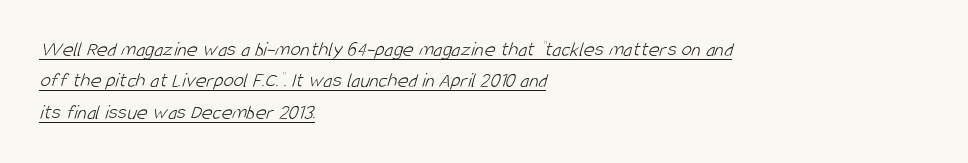
The image shows 21 px text type; set left-aligned, normal line spacing (1.5x), normal letter spacing, underlined.
